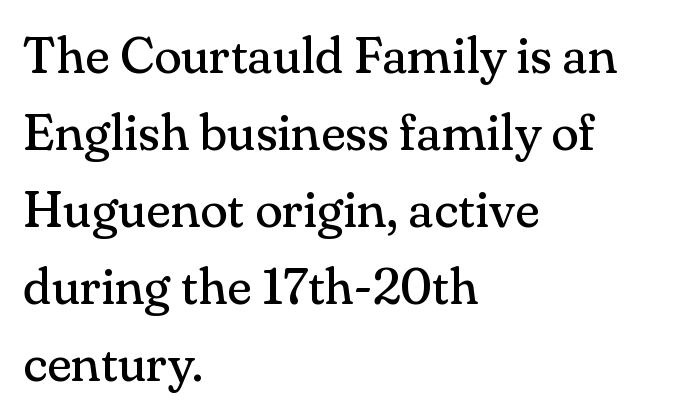
{"serif": "yes", "italic": "no", "bold": "no", "weight": "regular", "width": "normal", "stroke_contrast": "medium", "x_height": "small", "monospaced": "no", "underline": "no", "align": "left", "line_spacing": "normal", "line_spacing_ratio": 1.51, "letter_spacing": "normal", "letter_spacing_em": 0.0, "glyph_px": 51}
